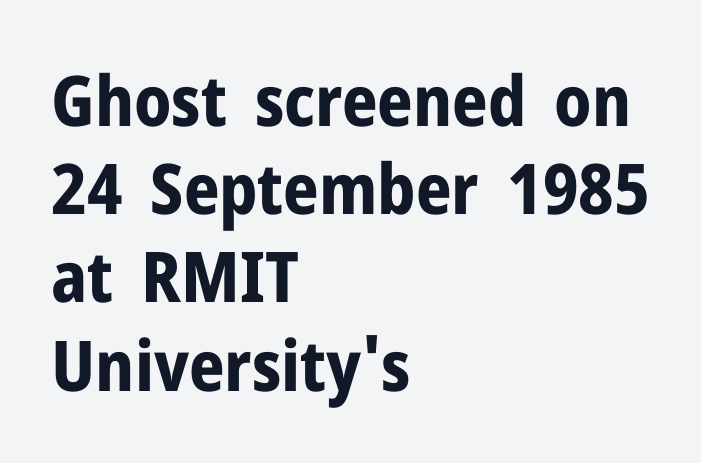
The image shows 70 px bold sans-serif type, upright; set left-aligned, normal line spacing (1.26x), normal letter spacing, not underlined; low stroke contrast and a medium x-height.
